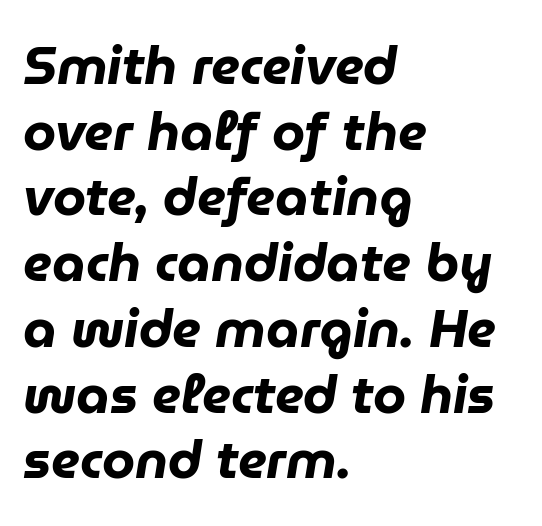
The image shows 53 px heavy type, italic (leaning right); set left-aligned, line spacing 1.24x, normal letter spacing, not underlined; low stroke contrast and a medium x-height.
